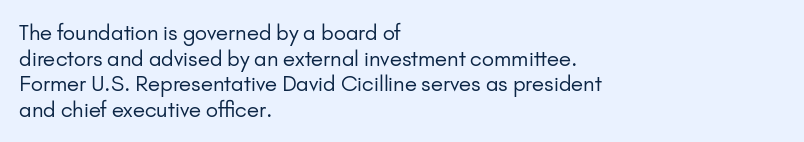
{"italic": "no", "bold": "no", "underline": "no", "align": "left", "line_spacing_ratio": 1.22, "letter_spacing": "normal", "letter_spacing_em": 0.0, "glyph_px": 21}
